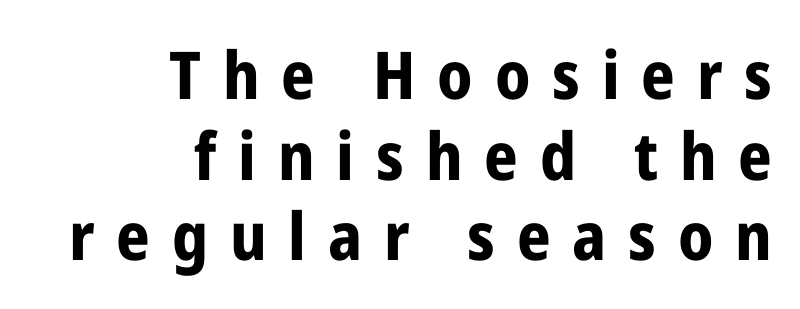
The image shows 66 px bold, condensed sans-serif type, upright; set right-aligned, line spacing 1.22x, unusually wide letter spacing (+0.33 em), not underlined; low stroke contrast and a medium x-height.
